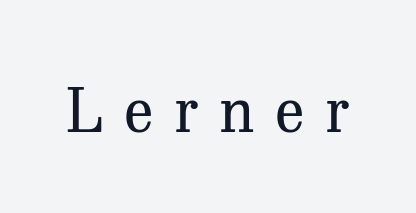
Bare-footed words on every line. Inter-character spacing is expanded well beyond the font's built-in metrics. The typeface chosen for these lines features serifs. Notice how the stems are strictly vertical — no italics here. The font sits on the lighter half of the weight spectrum, regular included.
